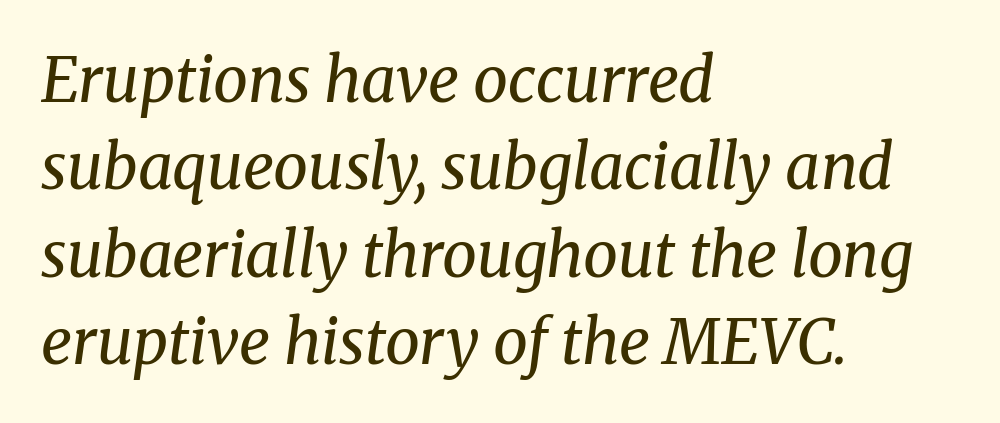
Q: Is the text bold? A: No.
Q: Is the text italic (slanted)? A: Yes, it leans right by about 8 degrees.
Q: Is the typeface a serif or a sans-serif typeface? A: Serif.
Q: Is the text underlined? A: No.
Q: How is the paragraph aligned? A: Left-aligned.
Q: Is the spacing between letters normal or unusually wide? A: Normal.
Q: Is the spacing between lines tight, normal or loose? A: Normal.
Q: Width (condensed, normal, or wide)? A: Normal.
Q: Stroke contrast? A: Medium.
Q: x-height? A: Medium.
Q: Monospaced? A: No.
